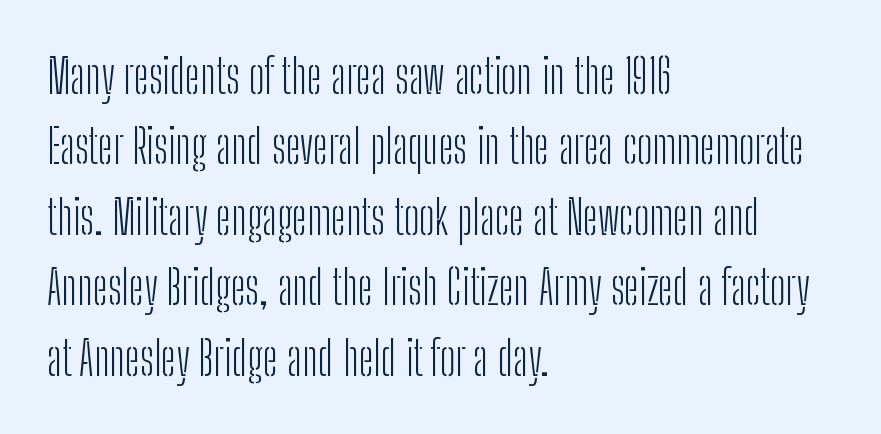
The letters advance in unequal steps, a hallmark of proportional type. Each line starts at the same left margin while the right side varies. The tracking reads as untouched default to a designer's eye. Stem width sits at or under what a default text font uses. The typeface chosen for these lines omits serifs. If you measured baseline to baseline, you'd find a middling distance.
